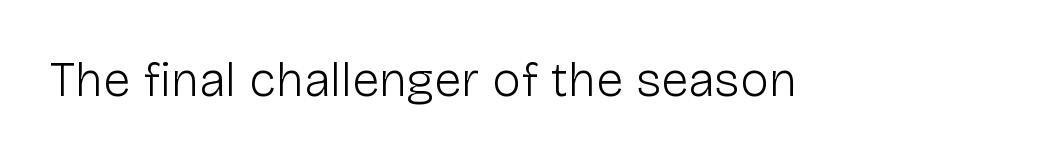
Q: Is the text bold? A: No.
Q: Is the text italic (slanted)? A: No, it is upright.
Q: Is the typeface a serif or a sans-serif typeface? A: Sans-serif.
Q: Is the text underlined? A: No.
Q: Is the spacing between letters normal or unusually wide? A: Normal.
Q: Width (condensed, normal, or wide)? A: Normal.
Q: Stroke contrast? A: Low.
Q: x-height? A: Medium.
Q: Monospaced? A: No.
